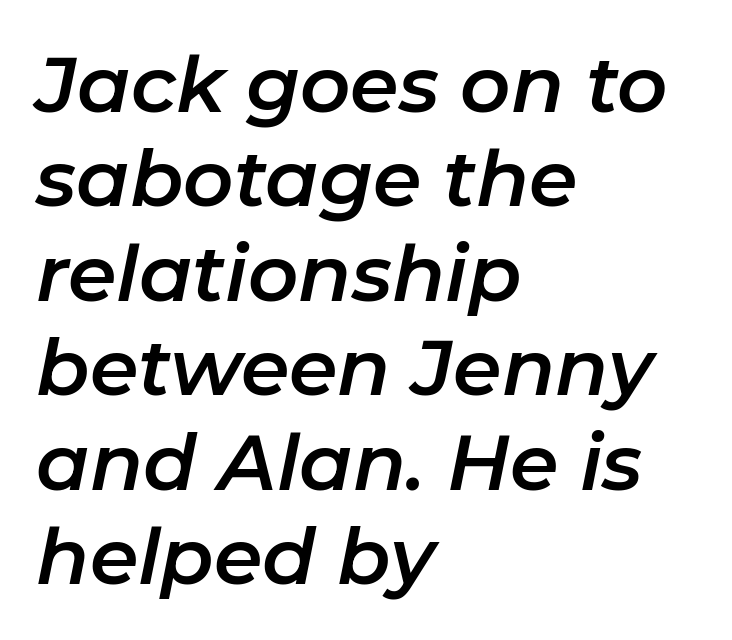
The image shows 78 px text type, italic (leaning right); set left-aligned, line spacing 1.21x, normal letter spacing, not underlined; low stroke contrast and a medium x-height.
